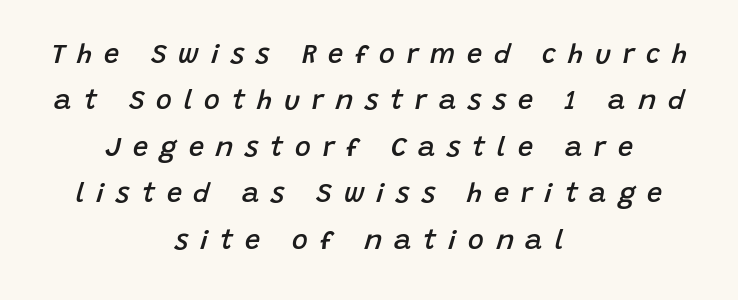
{"italic": "yes", "lean": "right", "slant_degrees": 15, "bold": "semi", "underline": "no", "align": "center", "line_spacing_ratio": 1.72, "letter_spacing": "wide", "letter_spacing_em": 0.44, "glyph_px": 27}
